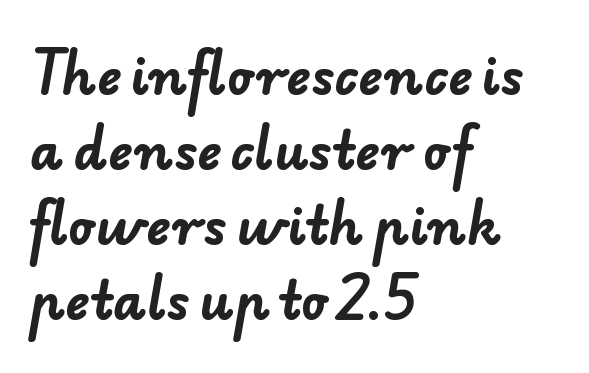
The image shows 51 px bold sans-serif type; set left-aligned, normal line spacing (1.47x), normal letter spacing, not underlined; low stroke contrast and a small x-height.
